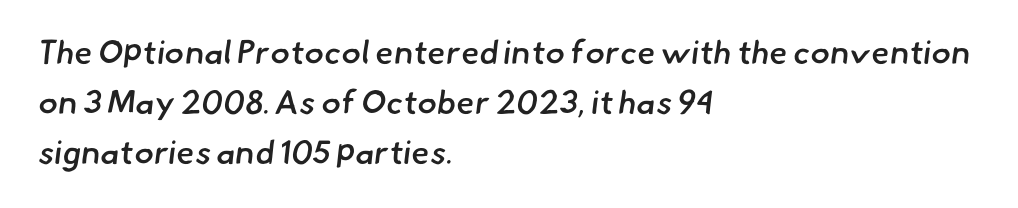
{"serif": "no", "bold": "semi", "weight": "semibold", "width": "normal", "stroke_contrast": "low", "x_height": "small", "monospaced": "no", "underline": "no", "align": "left", "line_spacing": "normal", "line_spacing_ratio": 1.51, "letter_spacing": "normal", "letter_spacing_em": 0.0, "glyph_px": 33}
